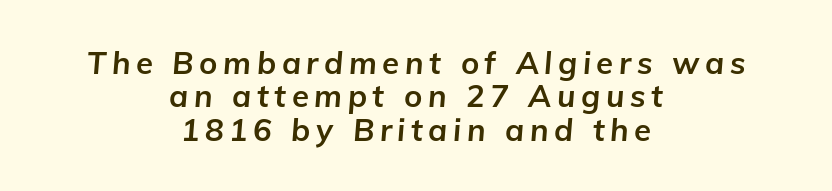
{"italic": "yes", "lean": "right", "slant_degrees": 5, "bold": "yes", "weight": "bold", "width": "normal", "stroke_contrast": "low", "x_height": "medium", "monospaced": "no", "underline": "no", "align": "center", "line_spacing": "tight", "line_spacing_ratio": 1.08, "glyph_px": 31}
